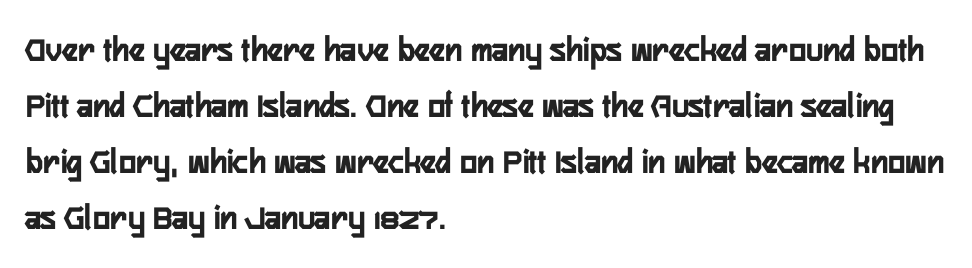
{"serif": "no", "italic": "no", "width": "condensed", "stroke_contrast": "low", "x_height": "medium", "monospaced": "no", "underline": "no", "align": "left", "line_spacing": "normal", "line_spacing_ratio": 1.56, "letter_spacing": "normal", "letter_spacing_em": 0.0, "glyph_px": 36}
